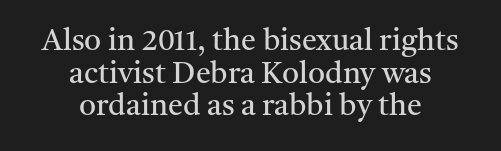
Students, note that the glyphs here touch the page at normal intervals. A bare baseline throughout the passage. I'd call this a serif setting — the letters wear small feet. Caption: face not bold, strokes unweighted.
